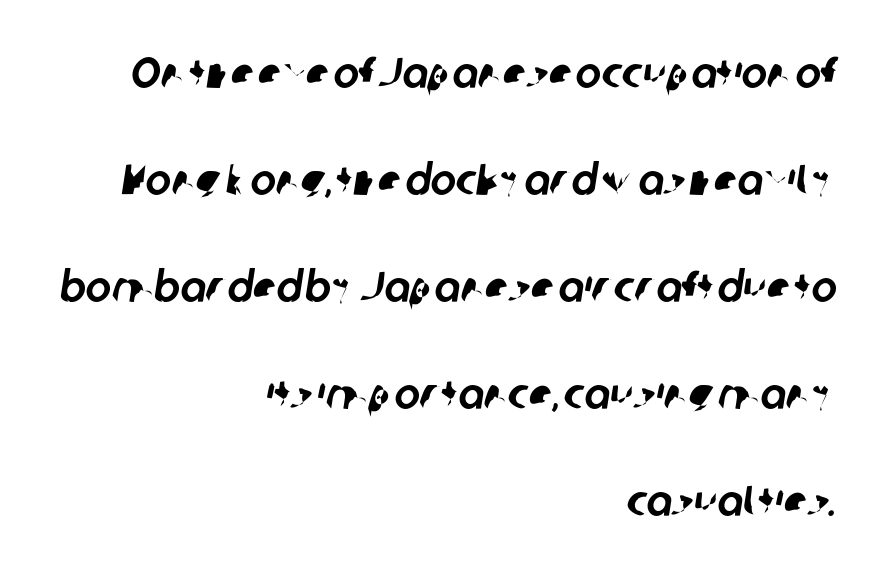
The image shows 43 px sans-serif type; set right-aligned, loose line spacing (2.49x), normal letter spacing, not underlined; low stroke contrast and a medium x-height.
